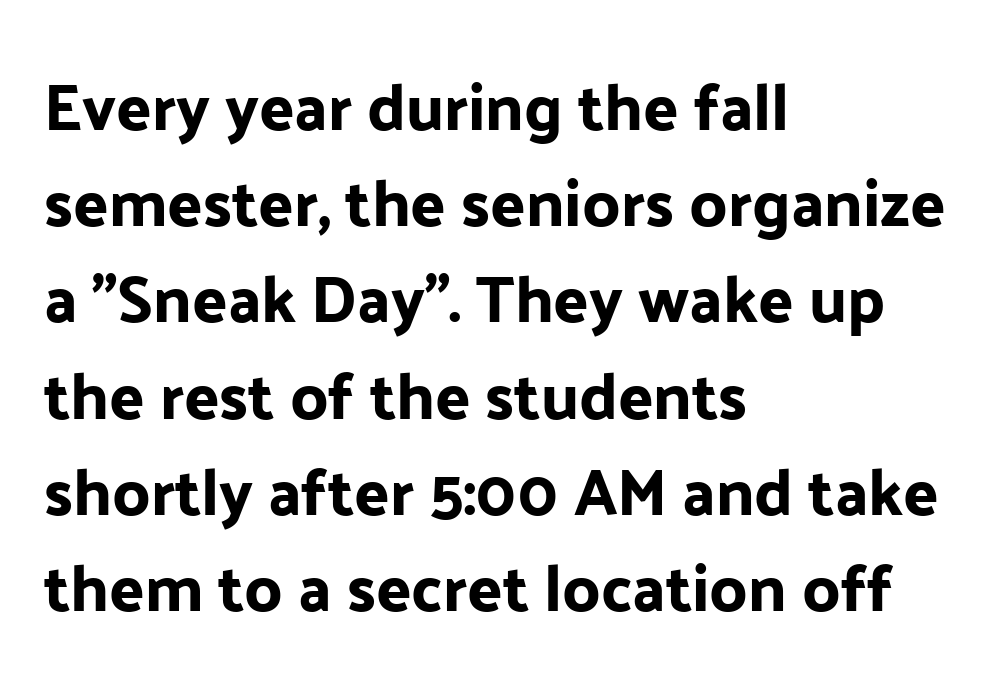
The image shows 65 px sans-serif type, upright; set left-aligned, normal line spacing (1.48x), normal letter spacing, not underlined; low stroke contrast and a medium x-height.
